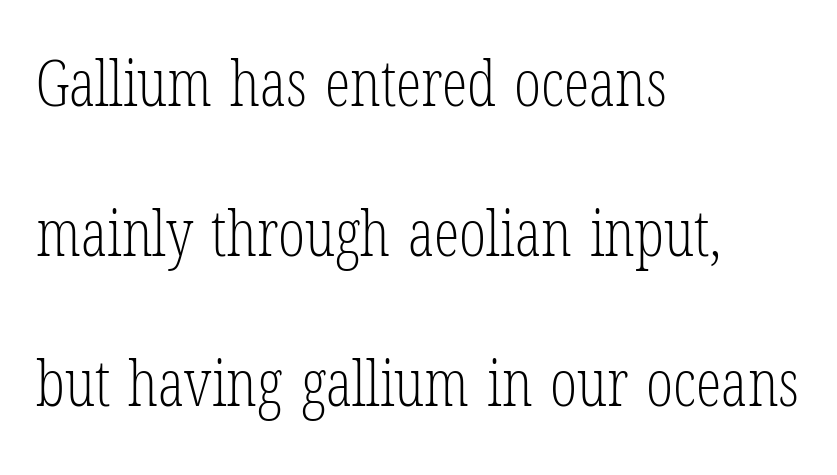
Q: Is the text bold? A: No.
Q: Is the text italic (slanted)? A: No, it is upright.
Q: Is the typeface a serif or a sans-serif typeface? A: Serif.
Q: Is the text underlined? A: No.
Q: How is the paragraph aligned? A: Left-aligned.
Q: Is the spacing between letters normal or unusually wide? A: Normal.
Q: Is the spacing between lines tight, normal or loose? A: Loose.
Q: Width (condensed, normal, or wide)? A: Condensed.
Q: Stroke contrast? A: Low.
Q: x-height? A: Medium.
Q: Monospaced? A: No.
